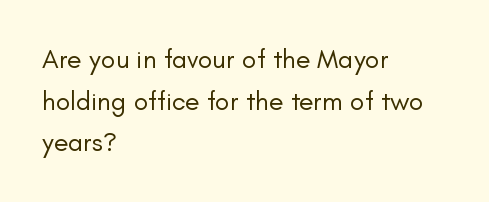
The image shows 27 px text type, upright; set left-aligned, normal line spacing (1.54x), normal letter spacing, not underlined.
